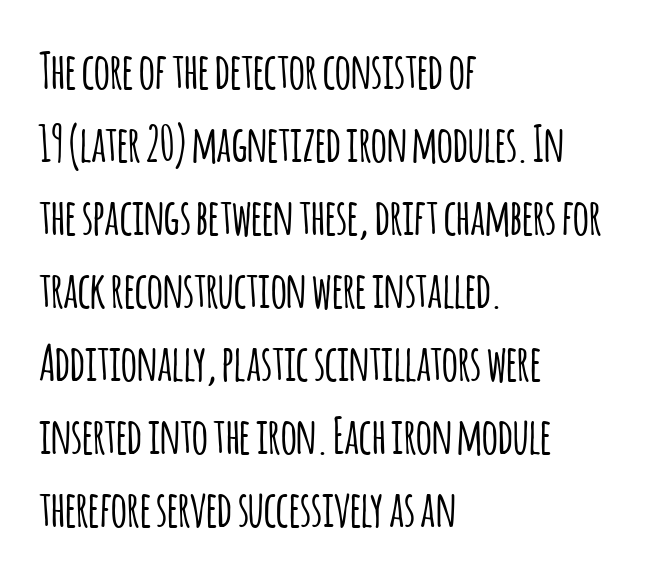
The letters advance in unequal steps, a hallmark of proportional type. Beneath every word, the page is bare. Posture: straight, roman, zero tilt. Between one letter and the next there's only the usual sliver of space. This sample uses a sans-serif face.
